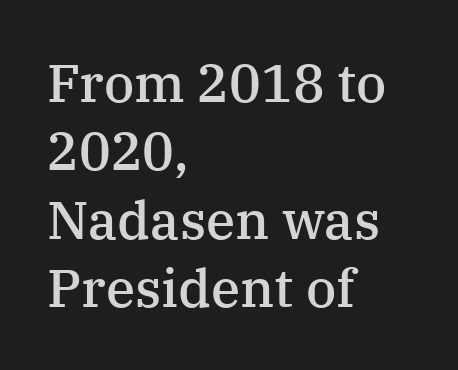
{"serif": "yes", "italic": "no", "bold": "semi", "weight": "semibold", "width": "normal", "stroke_contrast": "medium", "x_height": "medium", "monospaced": "no", "underline": "no", "align": "left", "line_spacing": "normal", "line_spacing_ratio": 1.29, "letter_spacing": "normal", "letter_spacing_em": 0.0, "glyph_px": 53}
